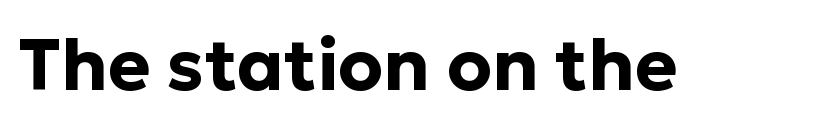
Words appear dense and cohesive because spacing is normal. The passage shown is emphatically bold. Are there feet on the stems? There aren't — it's a sans. You can tell it's not italic because the verticals are truly vertical. A clean baseline with only descenders dipping below it. This sample has the flowing, uneven cadence of proportional lettering.
